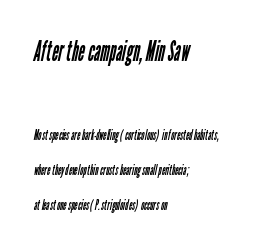
{"serif": "no", "bold": "no", "weight": "regular", "width": "condensed", "stroke_contrast": "low", "x_height": "medium", "monospaced": "no", "underline": "no", "align": "left", "line_spacing": "loose", "line_spacing_ratio": 2.49, "letter_spacing": "normal", "letter_spacing_em": 0.0, "larger_block": "first", "size_ratio": 2.0, "glyph_px": 28}
